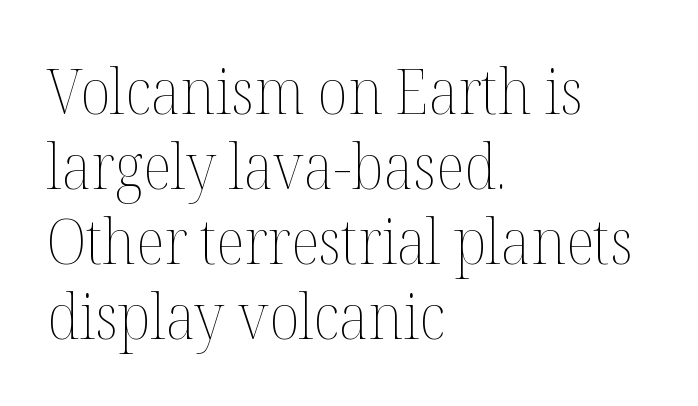
Typeset ragged right — the left edge is the straight one. Lines of text with bare space underneath. Stems and bowls with no extra thickness — not bold. Proportional: the letters do not fall into vertical columns.
